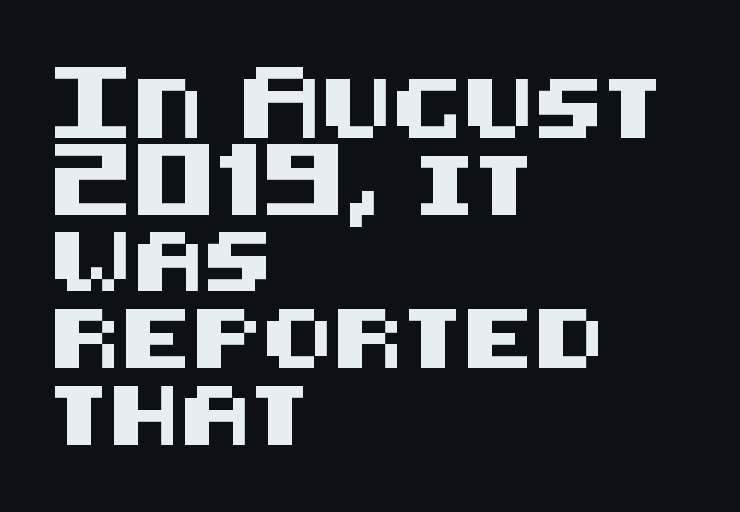
The image shows 59 px sans-serif type, upright; set left-aligned, normal line spacing (1.3x), normal letter spacing, not underlined; medium stroke contrast and a large x-height.
